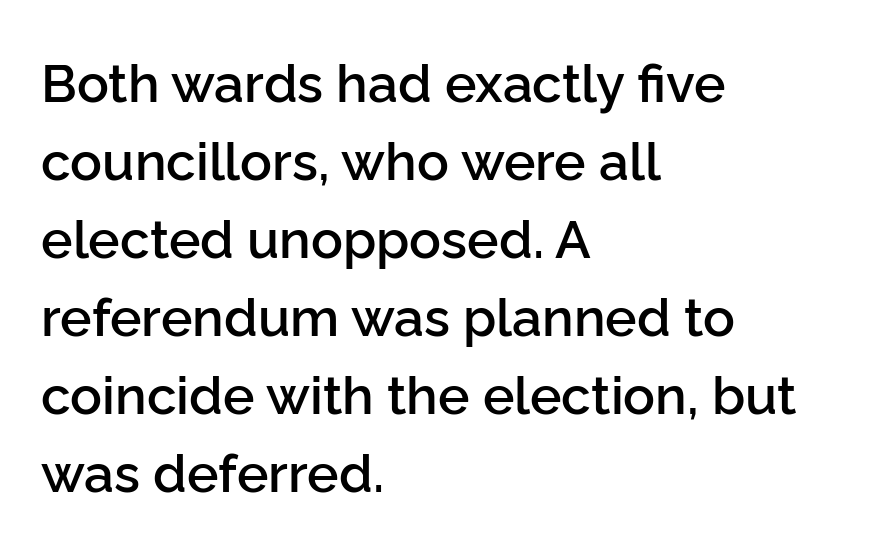
The image shows 53 px semibold sans-serif type, upright; set left-aligned, normal line spacing (1.47x), normal letter spacing, not underlined; low stroke contrast and a medium x-height.
